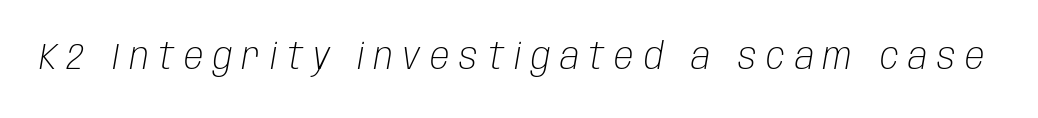
The image shows 36 px light, condensed type, italic (leaning right); set unusually wide letter spacing (+0.27 em), not underlined; low stroke contrast and a large x-height.
